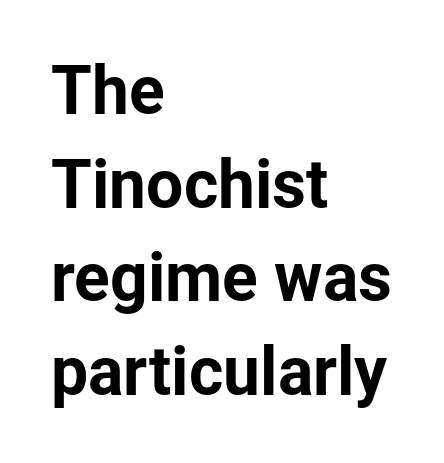
Q: Is the text italic (slanted)? A: No, it is upright.
Q: Is the typeface a serif or a sans-serif typeface? A: Sans-serif.
Q: Is the text underlined? A: No.
Q: How is the paragraph aligned? A: Left-aligned.
Q: Is the spacing between letters normal or unusually wide? A: Normal.
Q: Is the spacing between lines tight, normal or loose? A: Normal.
Q: Width (condensed, normal, or wide)? A: Normal.
Q: Stroke contrast? A: Low.
Q: x-height? A: Medium.
Q: Monospaced? A: No.
